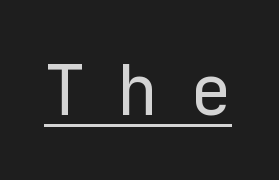
The image shows 69 px regular-weight sans-serif type, upright; set unusually wide letter spacing (+0.46 em), underlined; low stroke contrast and a medium x-height.
